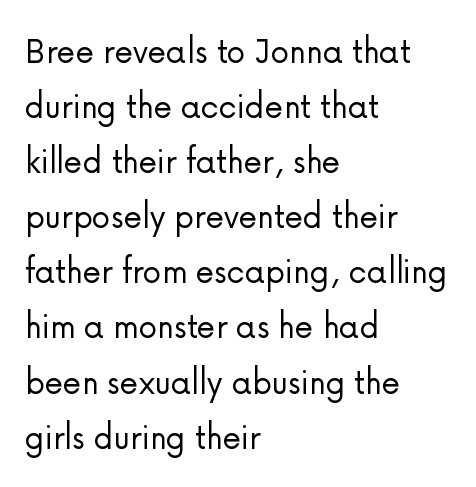
Font category for this specimen: sans-serif. Letter spacing: default. Casual observation: everything's shoved over to the left. This reads as an unemphasized weight, regular at the heaviest.
